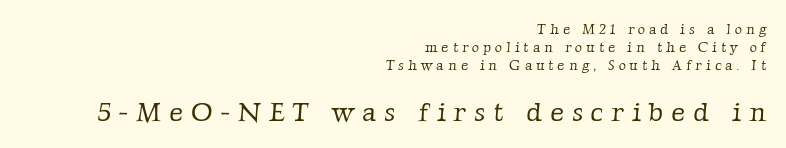
{"bold": "no", "underline": "no", "align": "right", "line_spacing": "normal", "line_spacing_ratio": 1.27, "letter_spacing": "wide", "letter_spacing_em": 0.29, "larger_block": "second", "size_ratio": 1.93, "glyph_px": 27}
